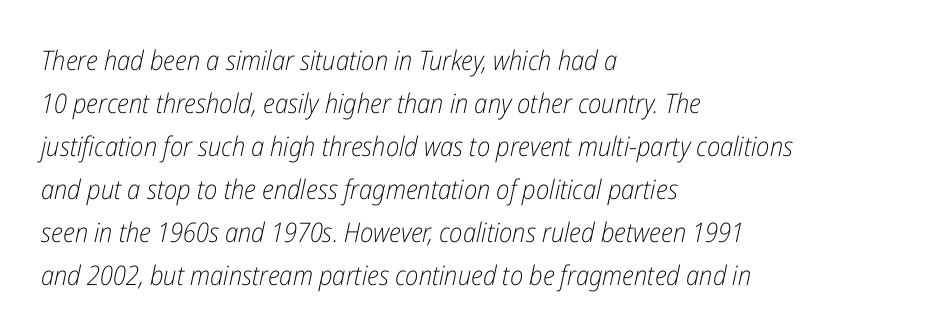
{"italic": "yes", "lean": "right", "slant_degrees": 12, "bold": "no", "underline": "no", "align": "left", "line_spacing": "normal", "line_spacing_ratio": 1.59, "letter_spacing": "normal", "letter_spacing_em": 0.0, "glyph_px": 27}
